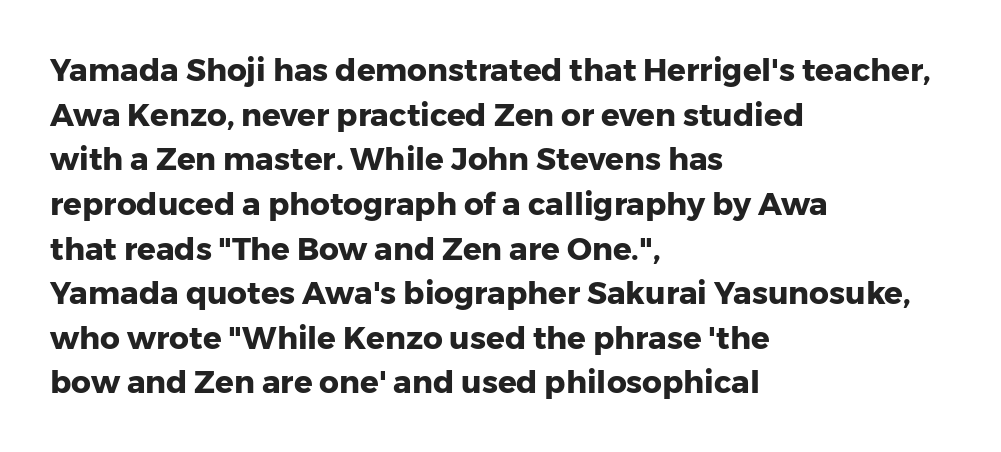
The image shows 31 px heavy sans-serif type, upright; set left-aligned, normal line spacing (1.44x), normal letter spacing, not underlined; low stroke contrast and a medium x-height.
